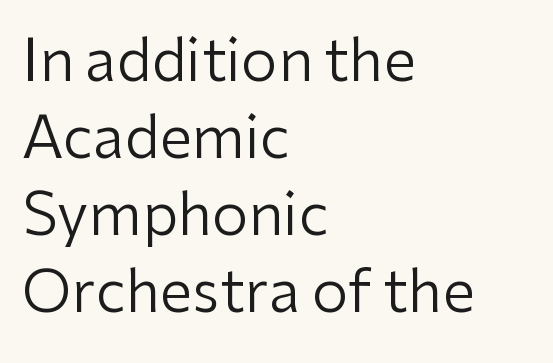
Does extra space separate the letters? No, they use regular spacing. Regarding serifs, this sample does without them. Ink coverage per letter is moderate at most. These lines are rendered in a variable-pitch font. Leftover space on each line is placed entirely after the last word.
